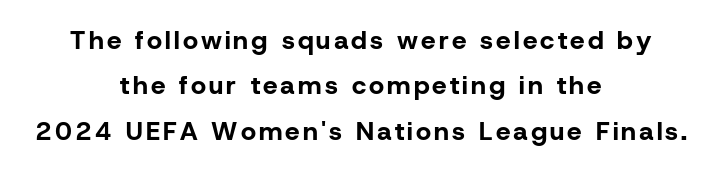
Q: Is the text bold? A: Yes.
Q: Is the text italic (slanted)? A: No, it is upright.
Q: Is the text underlined? A: No.
Q: How is the paragraph aligned? A: Centered.
